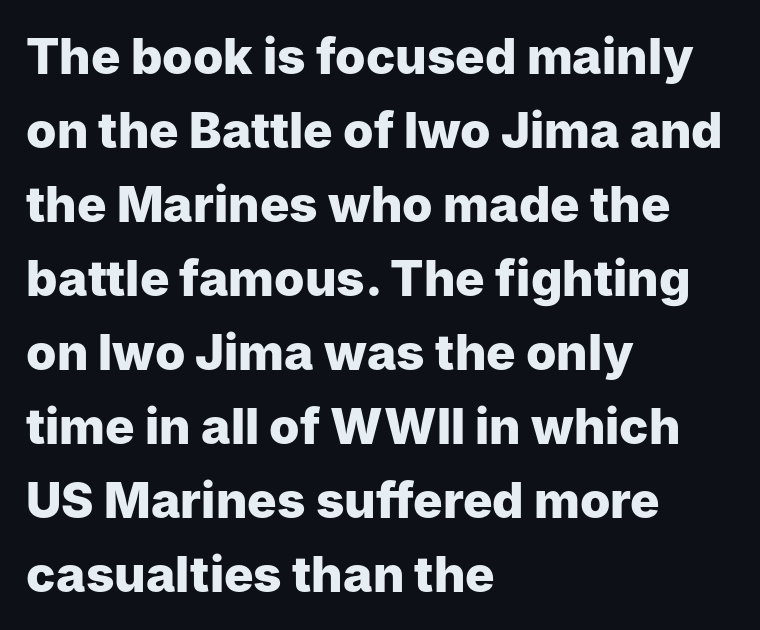
Q: Is the text bold? A: Yes.
Q: Is the text italic (slanted)? A: No, it is upright.
Q: Is the typeface a serif or a sans-serif typeface? A: Sans-serif.
Q: Is the text underlined? A: No.
Q: How is the paragraph aligned? A: Left-aligned.
Q: Is the spacing between letters normal or unusually wide? A: Normal.
Q: Is the spacing between lines tight, normal or loose? A: Normal.
Q: Width (condensed, normal, or wide)? A: Normal.
Q: Stroke contrast? A: Low.
Q: x-height? A: Medium.
Q: Monospaced? A: No.
